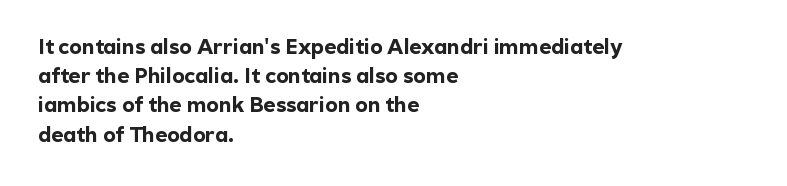
When letters stand straight like this, we call the style roman or upright. Line starts are locked; line ends wander. Quick note: underline off. Words appear dense and cohesive because spacing is normal. A normal amount of white space separates one row of letters from the next.
